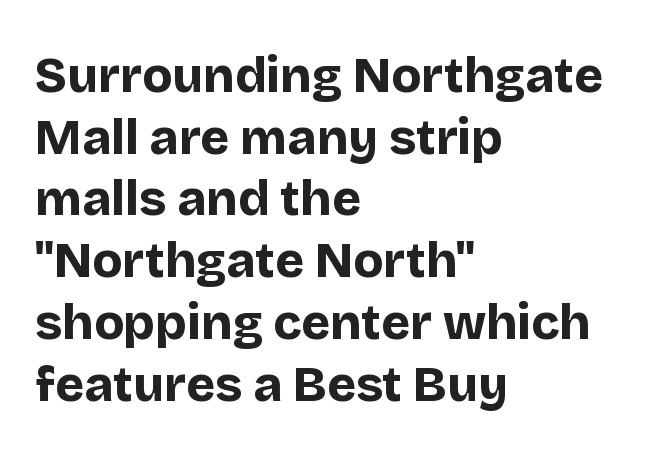
Stroke terminals: plain, sans-serif. A dark, heavy texture on the line: the type is bold. Character widths vary here, with narrow letters taking less room than wide ones. In terms of leading, this rendering sits right in the middle.
